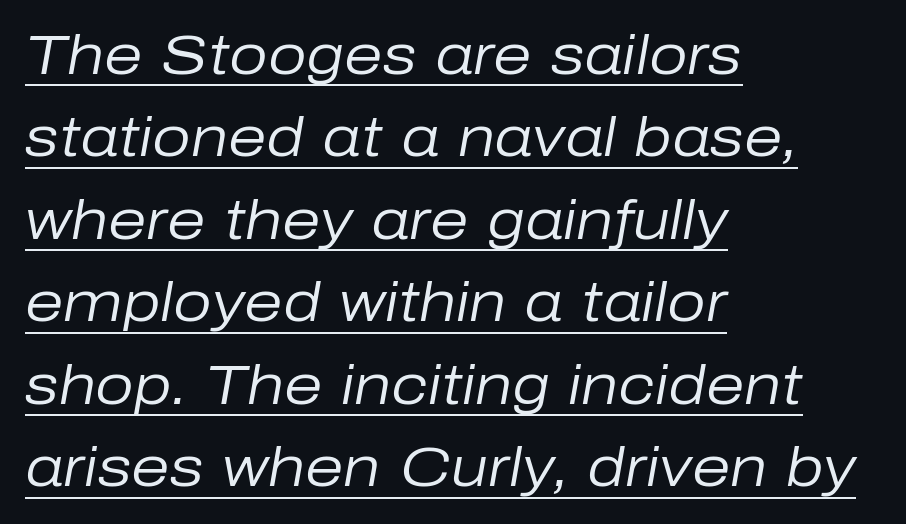
Q: Is the text bold? A: No.
Q: Is the text italic (slanted)? A: Yes, it leans right by about 10 degrees.
Q: Is the text underlined? A: Yes.
Q: How is the paragraph aligned? A: Left-aligned.
Q: Is the spacing between letters normal or unusually wide? A: Normal.
Q: Is the spacing between lines tight, normal or loose? A: Normal.
Q: Width (condensed, normal, or wide)? A: Normal.
Q: Stroke contrast? A: Low.
Q: x-height? A: Medium.
Q: Monospaced? A: No.
